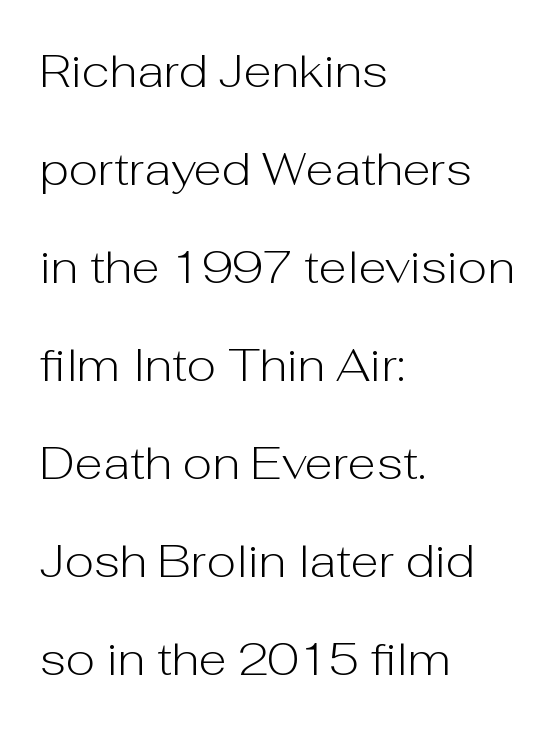
The rendering anchors every line to the left-hand side. Look at the bottom of the vertical strokes: they stop flat, with no serifs. Nobody drew a line under any word here. Rows of type keep a wide berth in the vertical direction. The rendering uses natural spacing where letterforms have individual widths. Heft: none added — not bold.
